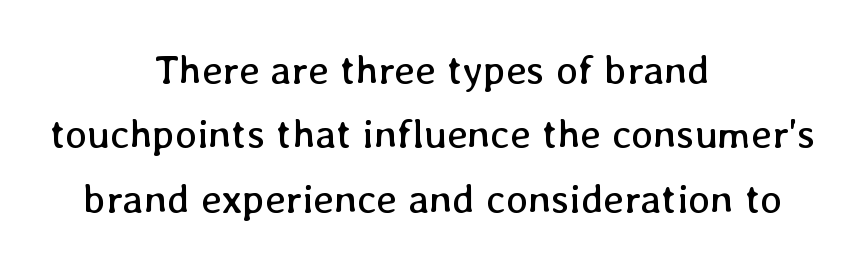
The image shows 41 px regular-weight type, upright; set centered, normal line spacing (1.57x), normal letter spacing, not underlined; low stroke contrast and a medium x-height.
